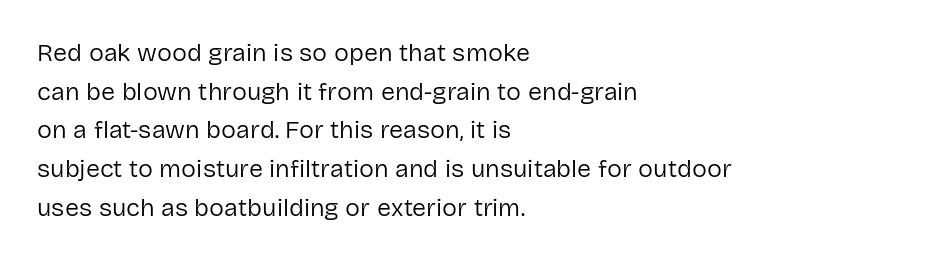
The image shows 25 px text type, upright; set left-aligned, normal line spacing (1.55x), normal letter spacing, not underlined.
